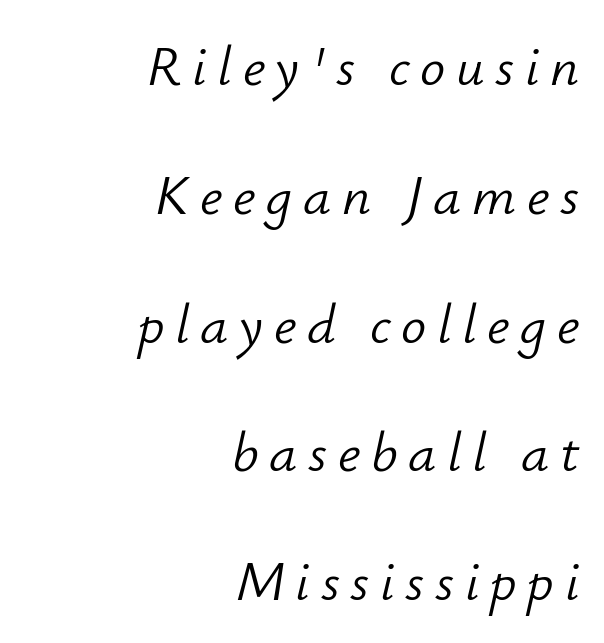
Q: Is the text bold? A: No.
Q: Is the text italic (slanted)? A: Yes, it leans right by about 12 degrees.
Q: Is the text underlined? A: No.
Q: How is the paragraph aligned? A: Right-aligned.
Q: Is the spacing between lines tight, normal or loose? A: Loose.
Q: Width (condensed, normal, or wide)? A: Normal.
Q: Stroke contrast? A: Low.
Q: x-height? A: Small.
Q: Monospaced? A: No.
